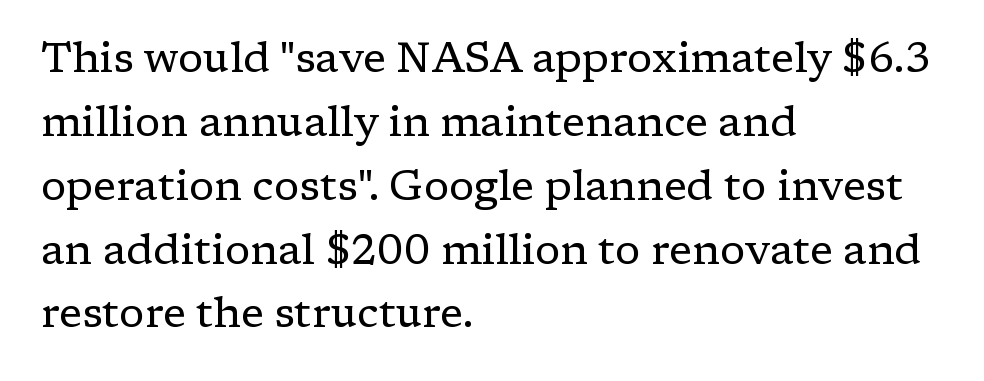
Q: Is the text bold? A: No.
Q: Is the text italic (slanted)? A: No, it is upright.
Q: Is the typeface a serif or a sans-serif typeface? A: Serif.
Q: Is the text underlined? A: No.
Q: How is the paragraph aligned? A: Left-aligned.
Q: Is the spacing between letters normal or unusually wide? A: Normal.
Q: Is the spacing between lines tight, normal or loose? A: Normal.
Q: Width (condensed, normal, or wide)? A: Normal.
Q: Stroke contrast? A: Low.
Q: x-height? A: Medium.
Q: Monospaced? A: No.
